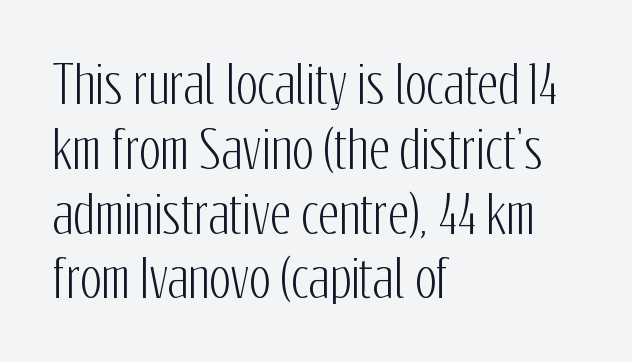
The image shows 51 px condensed sans-serif type, upright; set left-aligned, normal line spacing (1.27x), normal letter spacing, not underlined; low stroke contrast and a medium x-height.
